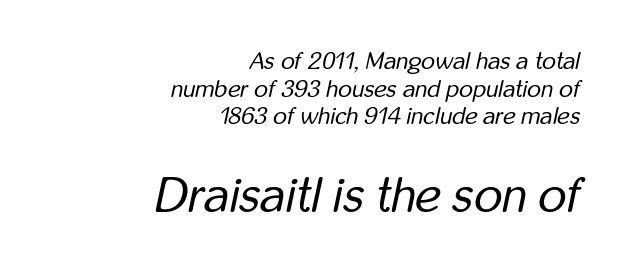
{"italic": "yes", "lean": "right", "slant_degrees": 12, "bold": "no", "weight": "regular", "width": "condensed", "stroke_contrast": "low", "x_height": "medium", "monospaced": "no", "underline": "no", "align": "right", "line_spacing": "tight", "line_spacing_ratio": 1.15, "letter_spacing": "normal", "letter_spacing_em": 0.0, "larger_block": "second", "size_ratio": 2.04, "glyph_px": 49}
